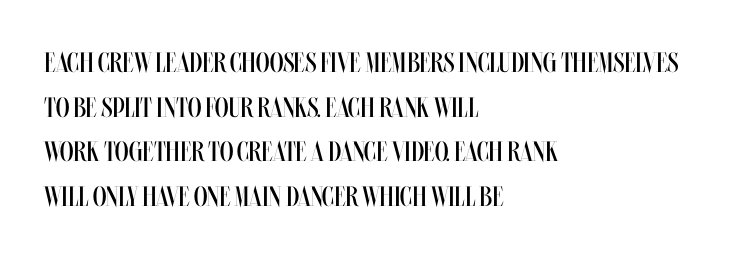
Q: Is the text bold? A: No.
Q: Is the text italic (slanted)? A: No, it is upright.
Q: Is the text underlined? A: No.
Q: How is the paragraph aligned? A: Left-aligned.
Q: Is the spacing between letters normal or unusually wide? A: Normal.
Q: Is the spacing between lines tight, normal or loose? A: Normal.
Q: Width (condensed, normal, or wide)? A: Condensed.
Q: Stroke contrast? A: Medium.
Q: x-height? A: Large.
Q: Monospaced? A: No.
